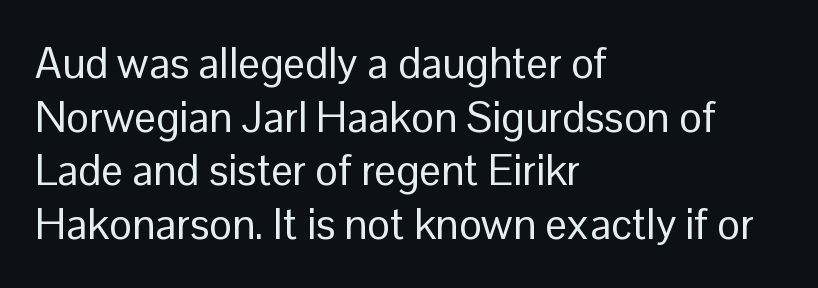
{"serif": "no", "italic": "no", "bold": "no", "weight": "regular", "width": "normal", "stroke_contrast": "low", "x_height": "medium", "monospaced": "no", "underline": "no", "align": "left", "line_spacing": "normal", "line_spacing_ratio": 1.25, "letter_spacing": "normal", "letter_spacing_em": 0.0, "glyph_px": 43}
